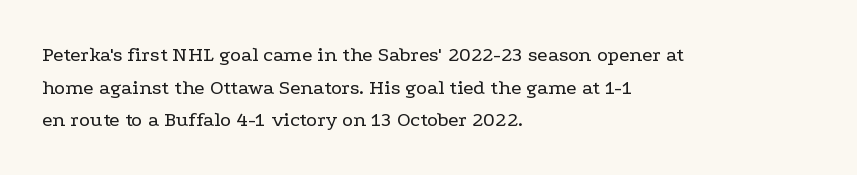
The image shows 21 px text type, upright; set left-aligned, normal line spacing (1.55x), normal letter spacing, not underlined.
